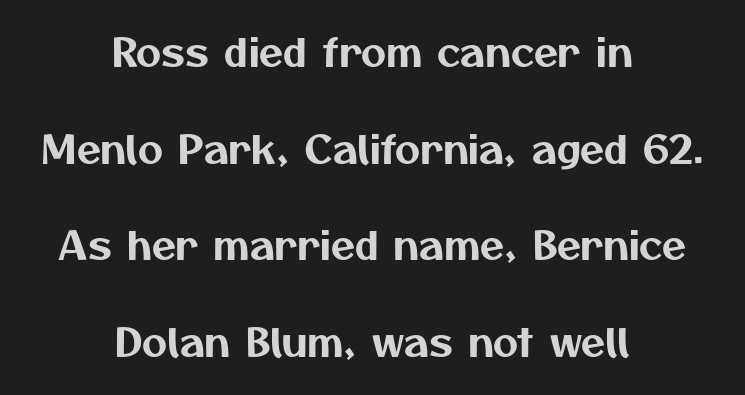
The image shows 39 px sans-serif type; set centered, loose line spacing (2.48x), normal letter spacing, not underlined; medium stroke contrast and a medium x-height.
